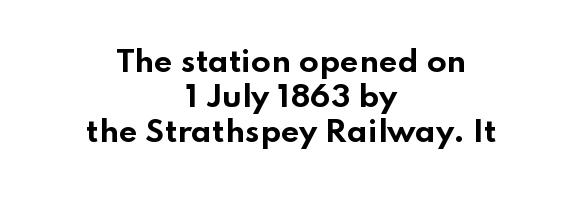
Is the letter spacing exaggerated? No — it looks like the ordinary default. Quick note: underline off. Is this a fixed-width face? No — the glyphs have proportional, varying widths. These lines carry a lot of weight — the face is fully bold. This sample uses an upright cut, with every glyph sitting square on the baseline. The font family rendered here belongs to the sans-serif group.
